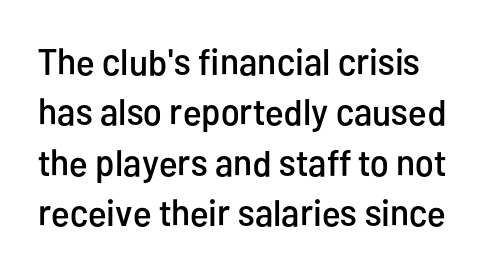
{"serif": "no", "italic": "no", "width": "condensed", "stroke_contrast": "low", "x_height": "medium", "monospaced": "no", "underline": "no", "line_spacing": "normal", "line_spacing_ratio": 1.36, "letter_spacing": "normal", "letter_spacing_em": 0.0, "glyph_px": 37}
